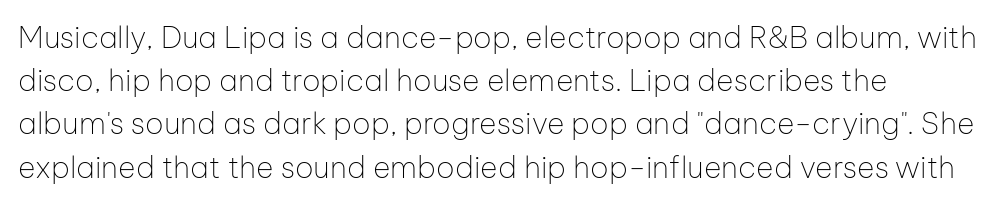
{"serif": "no", "italic": "no", "bold": "no", "weight": "thin", "width": "normal", "stroke_contrast": "low", "x_height": "medium", "monospaced": "no", "underline": "no", "line_spacing": "normal", "line_spacing_ratio": 1.44, "letter_spacing": "normal", "letter_spacing_em": 0.0, "glyph_px": 30}
